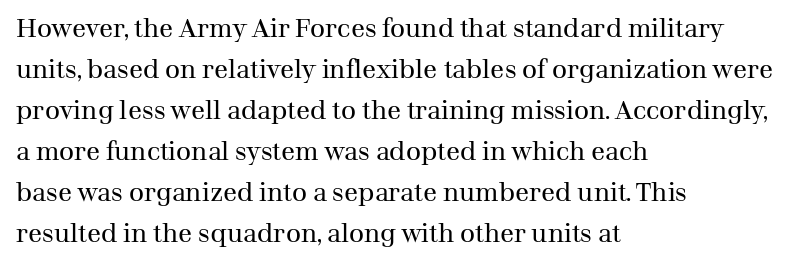
The words here are not underlined. Unbolded letterforms with no extra heft. Quick note: interline space is typical. These lines stack with their left ends in a neat column. Ordinary non-slanted type is in use. Here the glyphs are tracked normally, forming tight word shapes.
